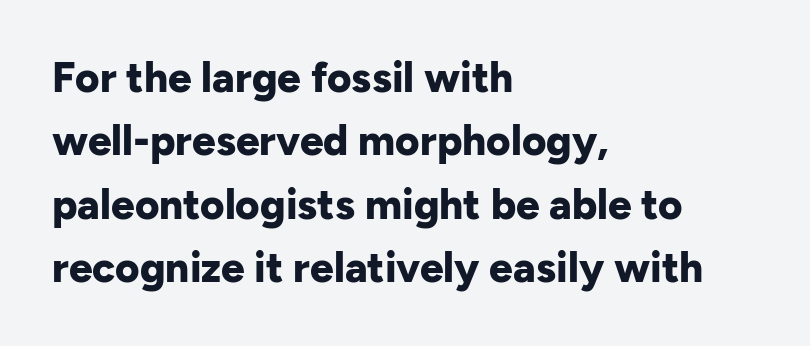
Pretty heavy lettering here — definitely bold. Leading: standard. The compositor pushed each line to the left boundary. Italic? Not at all — the glyphs are vertical. A typesetter would label this face a sans.
